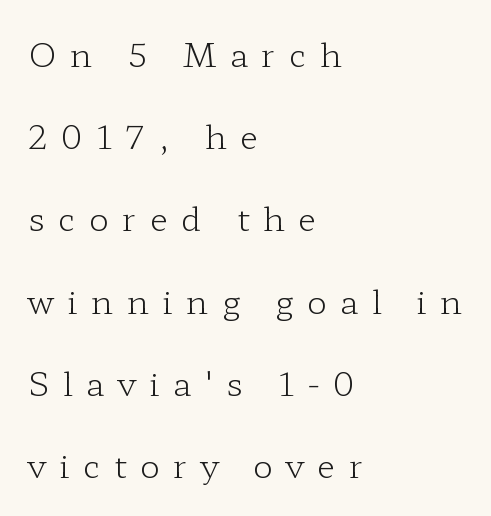
{"serif": "yes", "italic": "no", "bold": "no", "weight": "light", "width": "wide", "stroke_contrast": "low", "x_height": "medium", "monospaced": "no", "underline": "no", "align": "left", "line_spacing": "loose", "line_spacing_ratio": 2.49, "letter_spacing": "wide", "letter_spacing_em": 0.41, "glyph_px": 33}
